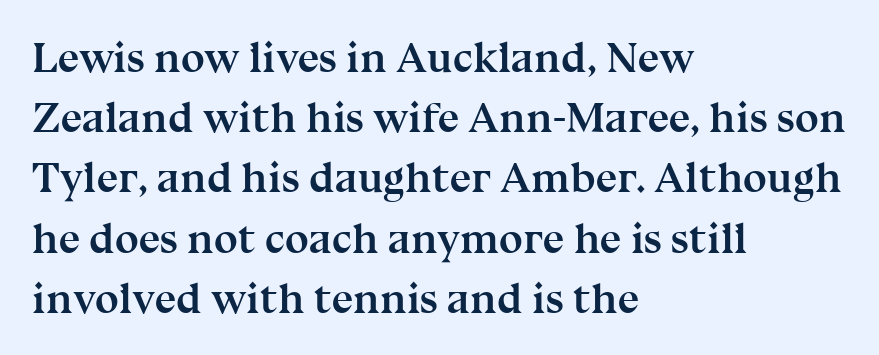
Q: Is the text bold? A: Yes.
Q: Is the text italic (slanted)? A: No, it is upright.
Q: Is the typeface a serif or a sans-serif typeface? A: Serif.
Q: Is the text underlined? A: No.
Q: How is the paragraph aligned? A: Left-aligned.
Q: Is the spacing between letters normal or unusually wide? A: Normal.
Q: Is the spacing between lines tight, normal or loose? A: Normal.
Q: Width (condensed, normal, or wide)? A: Normal.
Q: Stroke contrast? A: Medium.
Q: x-height? A: Medium.
Q: Monospaced? A: No.
